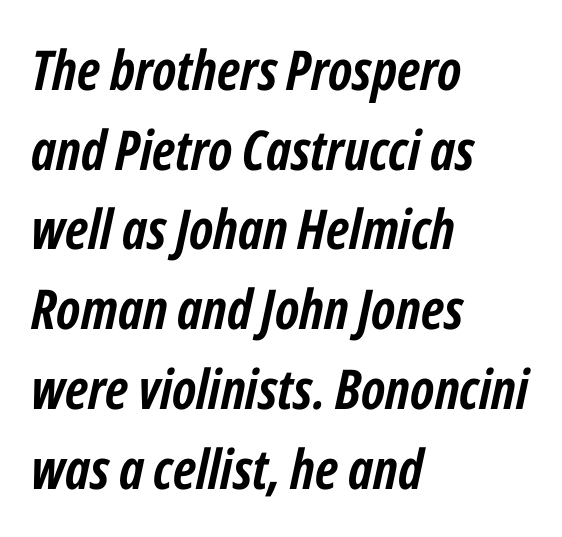
{"italic": "yes", "lean": "right", "slant_degrees": 12, "bold": "yes", "weight": "semibold", "width": "condensed", "stroke_contrast": "low", "x_height": "medium", "monospaced": "no", "underline": "no", "align": "left", "line_spacing": "normal", "line_spacing_ratio": 1.45, "letter_spacing": "normal", "letter_spacing_em": 0.0, "glyph_px": 55}
